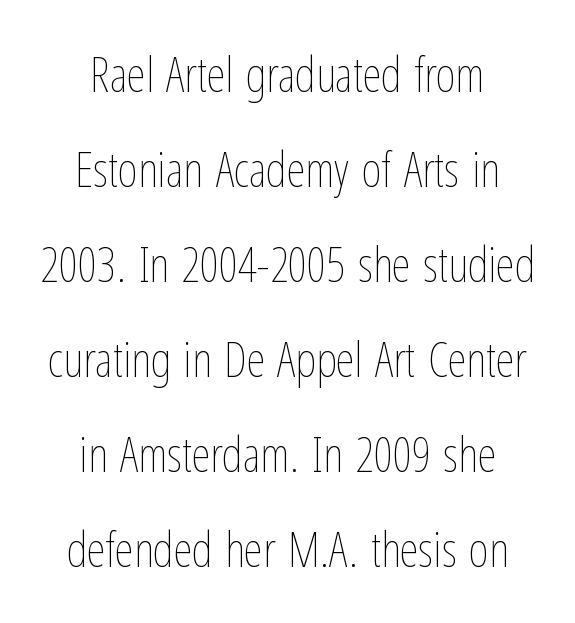
The image shows 48 px thin, condensed type, upright; set centered, loose line spacing (1.98x), normal letter spacing, not underlined; low stroke contrast and a medium x-height.
